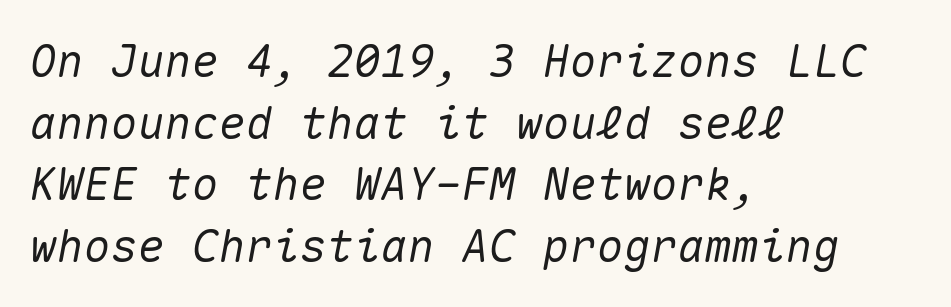
{"italic": "yes", "lean": "right", "slant_degrees": 10, "width": "normal", "stroke_contrast": "medium", "x_height": "medium", "monospaced": "yes", "underline": "no", "align": "left", "line_spacing": "normal", "line_spacing_ratio": 1.37, "letter_spacing": "normal", "letter_spacing_em": 0.0, "glyph_px": 45}
